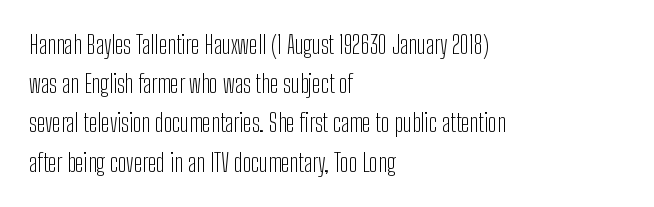
The image shows 25 px text type, upright; set left-aligned, normal line spacing (1.57x), normal letter spacing, not underlined.
